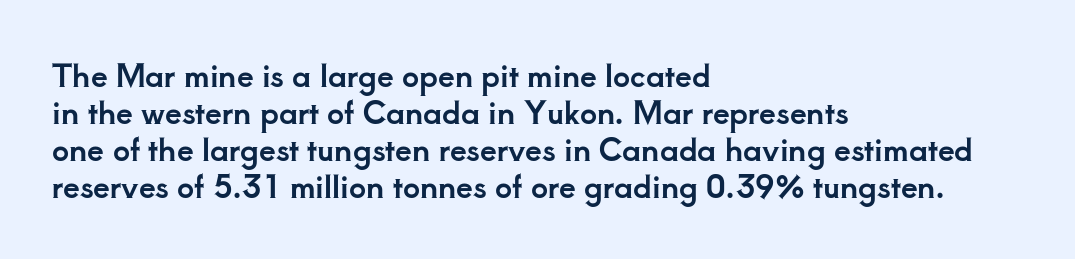
Here the designer chose a conventional face with non-uniform glyph widths. The typeface chosen for these lines features serifs. Italic: no, the glyphs are upright roman. Glance below the letters and you will spot only blank space. Compared with a centered layout, this one pins lines to the left instead.
